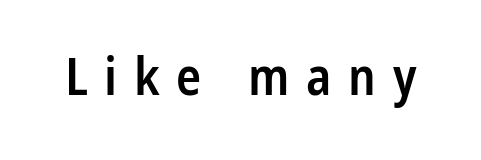
{"serif": "no", "italic": "no", "bold": "semi", "weight": "semibold", "width": "condensed", "stroke_contrast": "low", "x_height": "large", "monospaced": "no", "underline": "no", "letter_spacing": "wide", "letter_spacing_em": 0.32, "glyph_px": 52}
